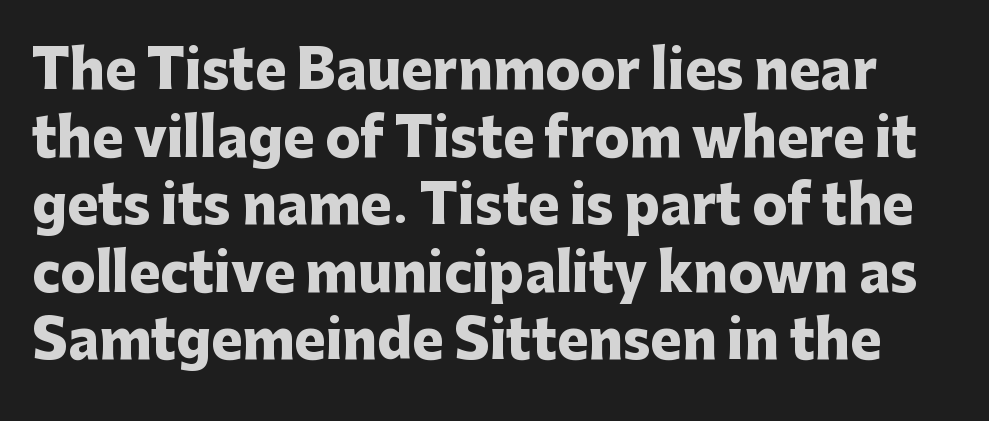
Q: Is the text bold? A: Yes.
Q: Is the text italic (slanted)? A: No, it is upright.
Q: Is the typeface a serif or a sans-serif typeface? A: Sans-serif.
Q: Is the text underlined? A: No.
Q: Is the spacing between letters normal or unusually wide? A: Normal.
Q: Is the spacing between lines tight, normal or loose? A: Normal.
Q: Width (condensed, normal, or wide)? A: Normal.
Q: Stroke contrast? A: Low.
Q: x-height? A: Medium.
Q: Monospaced? A: No.
